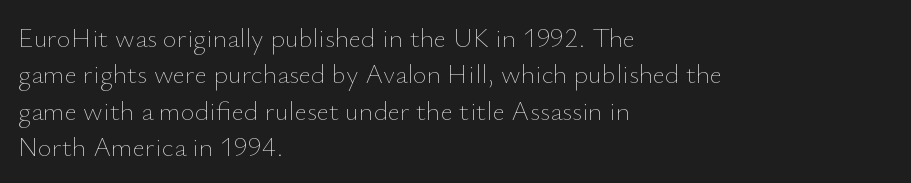
Q: Is the text bold? A: No.
Q: Is the text italic (slanted)? A: No, it is upright.
Q: Is the text underlined? A: No.
Q: How is the paragraph aligned? A: Left-aligned.
Q: Is the spacing between letters normal or unusually wide? A: Normal.
Q: Is the spacing between lines tight, normal or loose? A: Normal.
